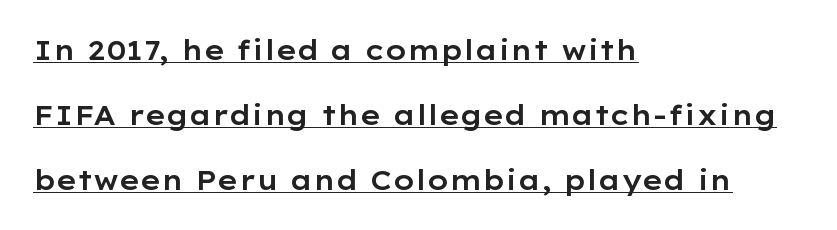
Q: Is the text italic (slanted)? A: No, it is upright.
Q: Is the text underlined? A: Yes.
Q: How is the paragraph aligned? A: Left-aligned.
Q: Is the spacing between letters normal or unusually wide? A: Normal.
Q: Is the spacing between lines tight, normal or loose? A: Loose.
